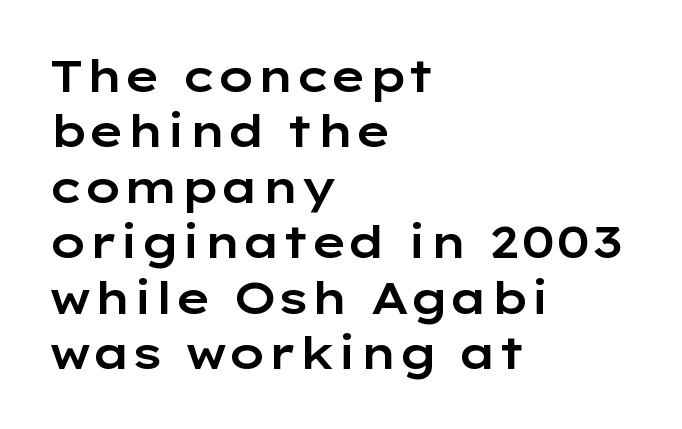
{"serif": "no", "italic": "no", "width": "wide", "stroke_contrast": "low", "x_height": "medium", "monospaced": "no", "underline": "no", "align": "left", "line_spacing": "normal", "line_spacing_ratio": 1.26, "letter_spacing": "normal", "letter_spacing_em": 0.0, "glyph_px": 44}
